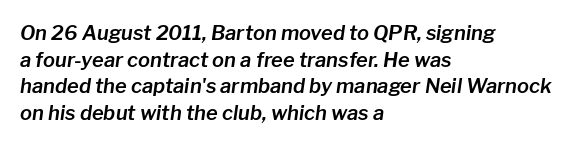
These lines sit exactly where default settings would place them. The text block is weighted toward the left margin, trailing off unevenly rightward. Has an underline been added? It has not. The rendering applies a slant to the glyphs. The gaps between neighbouring characters are ordinary and unremarkable.
